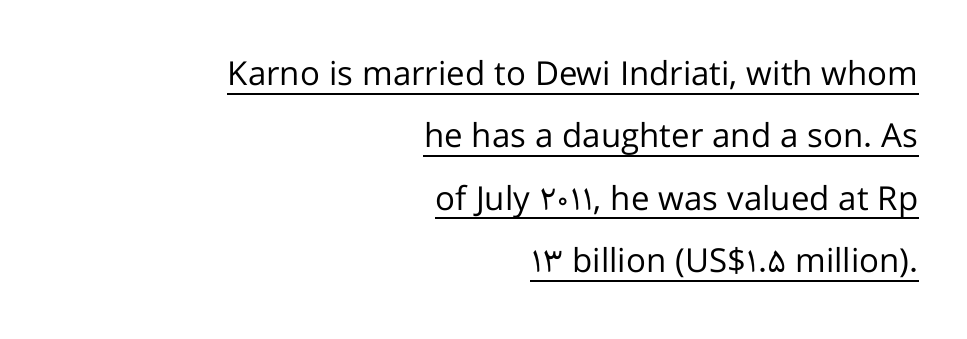
Q: Is the text bold? A: No.
Q: Is the text italic (slanted)? A: No, it is upright.
Q: Is the typeface a serif or a sans-serif typeface? A: Sans-serif.
Q: Is the text underlined? A: Yes.
Q: How is the paragraph aligned? A: Right-aligned.
Q: Is the spacing between letters normal or unusually wide? A: Normal.
Q: Width (condensed, normal, or wide)? A: Normal.
Q: Stroke contrast? A: Low.
Q: x-height? A: Medium.
Q: Monospaced? A: No.
